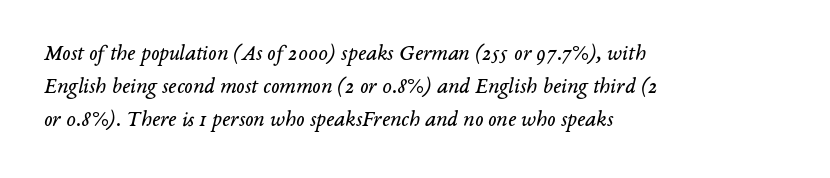
{"italic": "yes", "lean": "right", "slant_degrees": 14, "bold": "no", "underline": "no", "align": "left", "line_spacing": "normal", "line_spacing_ratio": 1.51, "letter_spacing": "normal", "letter_spacing_em": 0.0, "glyph_px": 22}
